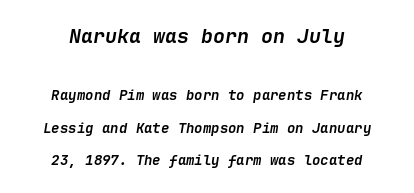
{"italic": "yes", "lean": "right", "slant_degrees": 9, "bold": "yes", "underline": "no", "align": "center", "line_spacing": "loose", "line_spacing_ratio": 2.34, "letter_spacing": "normal", "letter_spacing_em": 0.0, "larger_block": "first", "size_ratio": 1.43, "glyph_px": 20}
